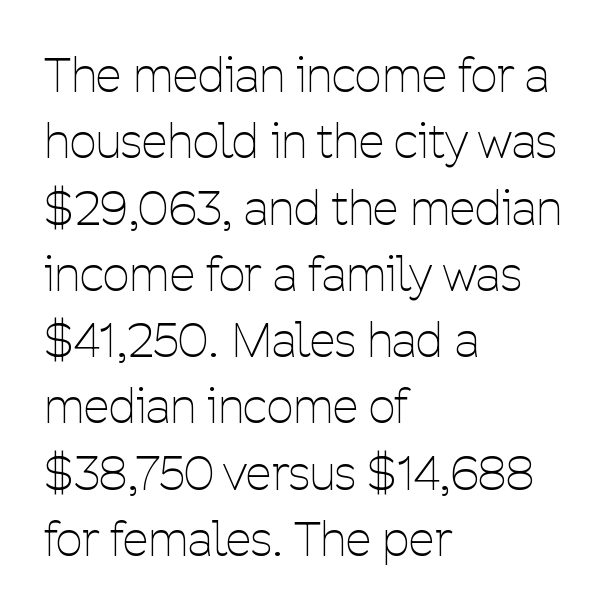
Stroke mass is kept to a normal reading level or below. Rule under the text: the space is simply empty. The designer left line spacing at the default. Varying glyph widths throughout — classic text-font behaviour. Does the type have serifs? No, each stem ends abruptly. Quick note: not italic, upright.
